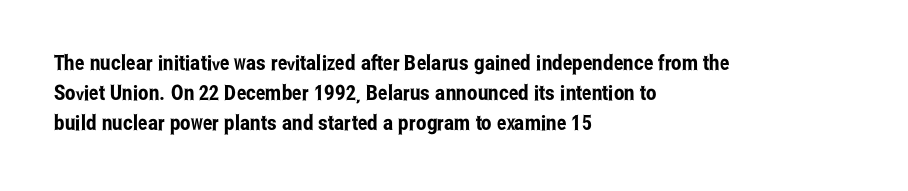
The image shows 21 px text type, upright; set left-aligned, normal line spacing (1.44x), normal letter spacing, not underlined.
